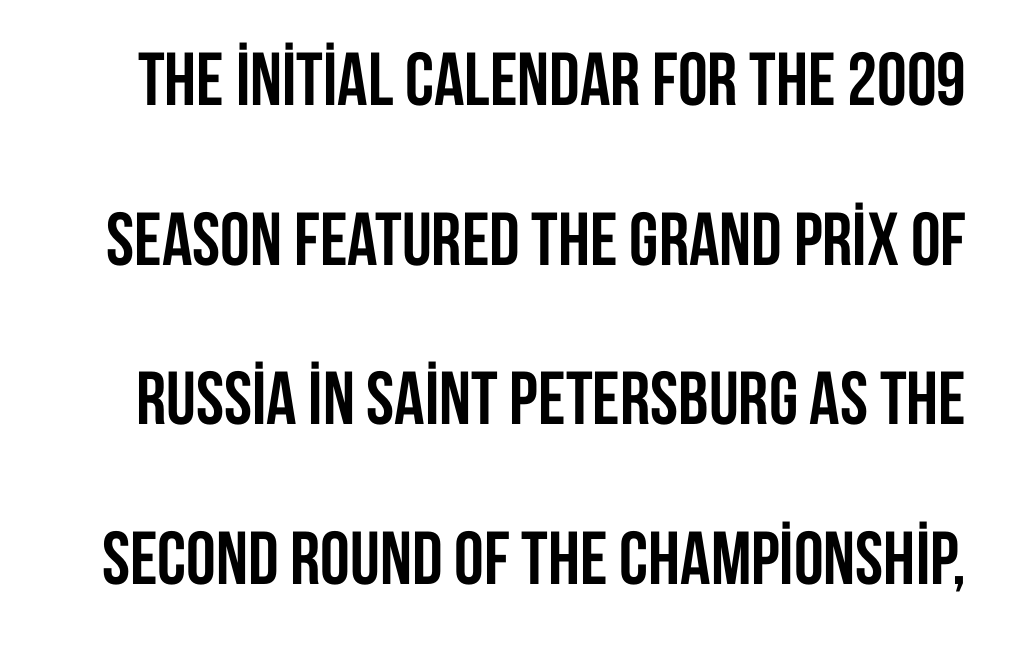
The image shows 75 px semibold, condensed sans-serif type, upright; set loose line spacing (2.13x), normal letter spacing, not underlined; low stroke contrast and a large x-height.
